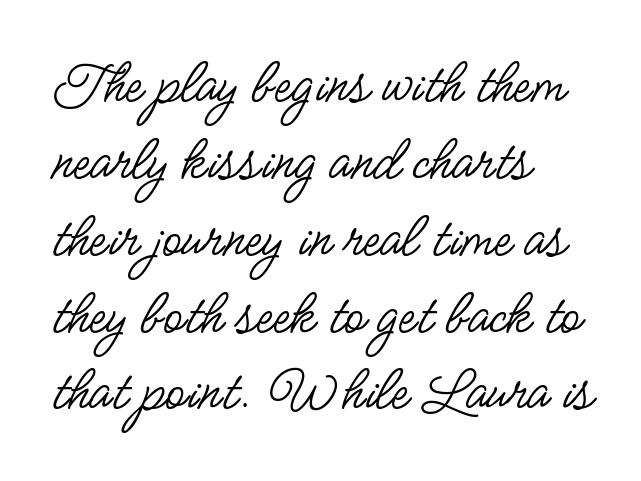
The image shows 63 px regular-weight, condensed sans-serif type; set left-aligned, line spacing 1.22x, normal letter spacing, not underlined; low stroke contrast and a small x-height.
